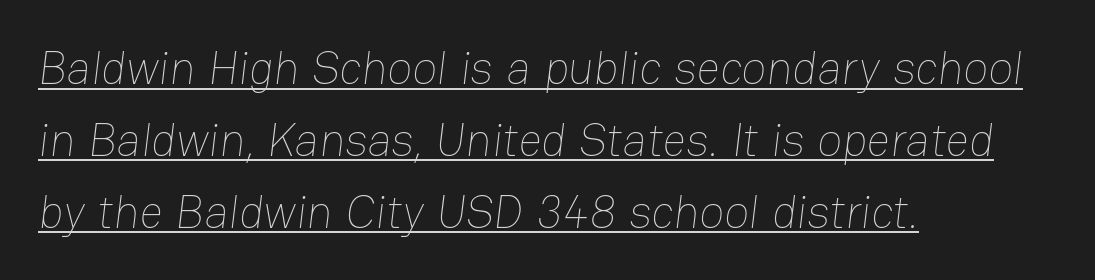
The letterforms sit shoulder to shoulder at normal distance. The glyphs are accompanied by a horizontal stroke just below them. Compared with typical paragraphs, the rows here are spaced about the same. Do the characters align in a grid? No, the font is proportional.
